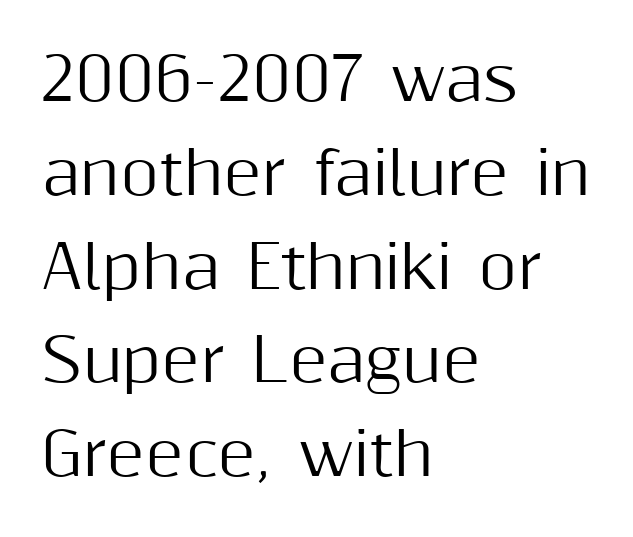
In terms of letterspacing, this is plain default setting. Note the varied advance widths — an 'i' is clearly narrower than an 'm'. Every character sits straight up, as roman type does. No feet cap the strokes, marking this as sans-serif type. Baseline-to-baseline distance is the conventional proportion of letter height.
